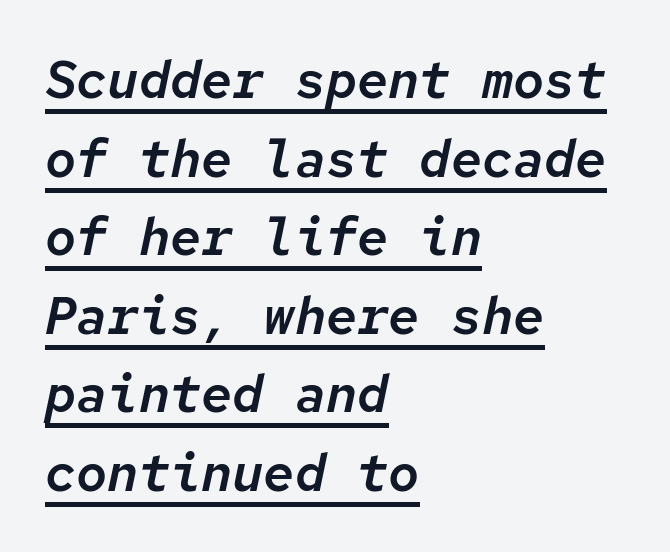
Do the characters align in a grid? Yes, the font is monospaced. The specimen reads as italic at a glance. Somebody hit Ctrl+U on this one — the words are underlined. The block of text has a typical density, with ordinary space between rows.
